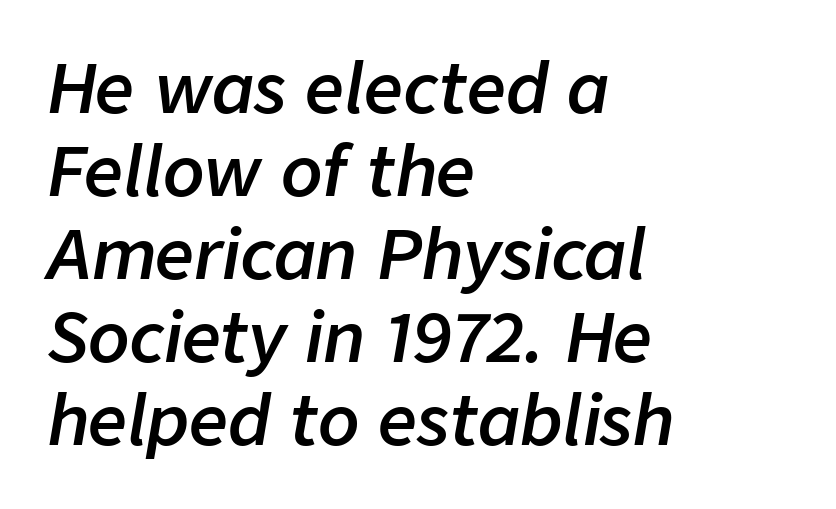
Note the varied advance widths — an 'i' is clearly narrower than an 'm'. Clear beneath every line of the passage. A student would call this left alignment; a typographer would say flush left, rag right. The letters are slanted; this is an italic face. The letterforms sit shoulder to shoulder at normal distance.
